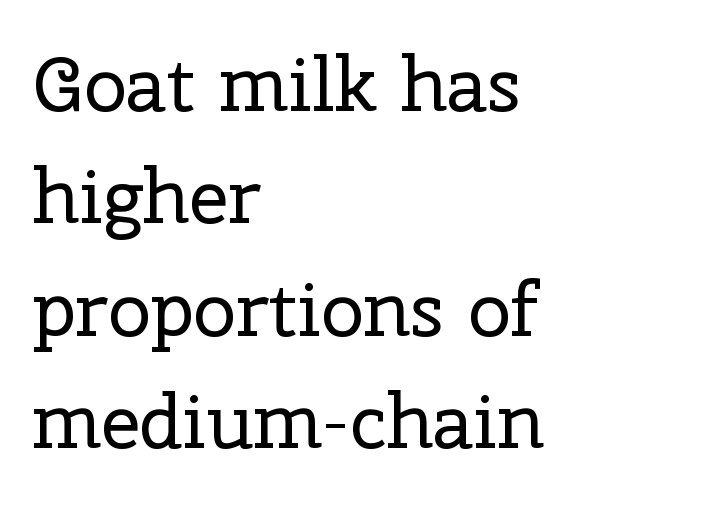
A bare baseline throughout the passage. A student would call this left alignment; a typographer would say flush left, rag right. This sample uses a serif face. The lines sit at an ordinary, default distance from one another. No chunkiness to these letters — they're not bold.
